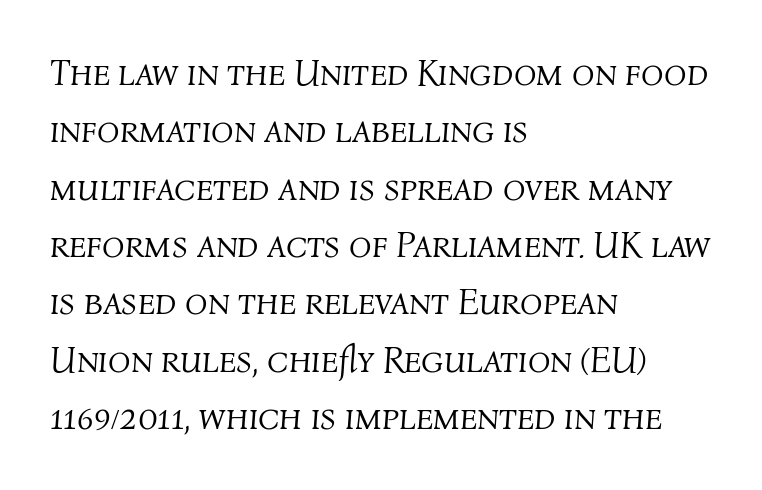
The image shows 37 px light type, italic (leaning right); set left-aligned, normal line spacing (1.55x), normal letter spacing, not underlined; medium stroke contrast and a medium x-height.
